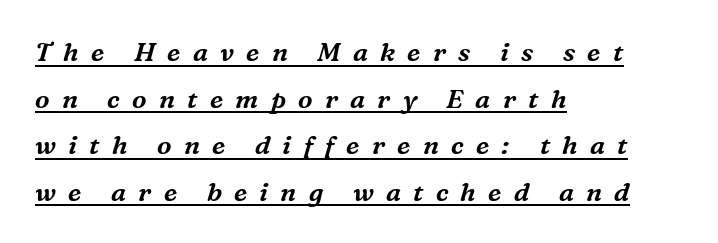
The string is rendered with underlining switched on. A classic flush-left, rag-right setting is used for this passage. In terms of letterspacing, this is a distinctly airy, spread setting. The glyphs look as if they've been sheared to an angle.
